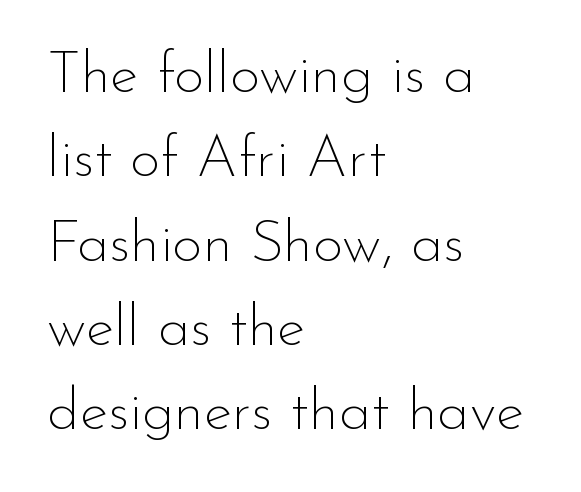
{"serif": "no", "italic": "no", "bold": "no", "weight": "thin", "width": "normal", "stroke_contrast": "low", "x_height": "small", "monospaced": "no", "underline": "no", "align": "left", "line_spacing": "normal", "line_spacing_ratio": 1.43, "letter_spacing": "normal", "letter_spacing_em": 0.0, "glyph_px": 59}
